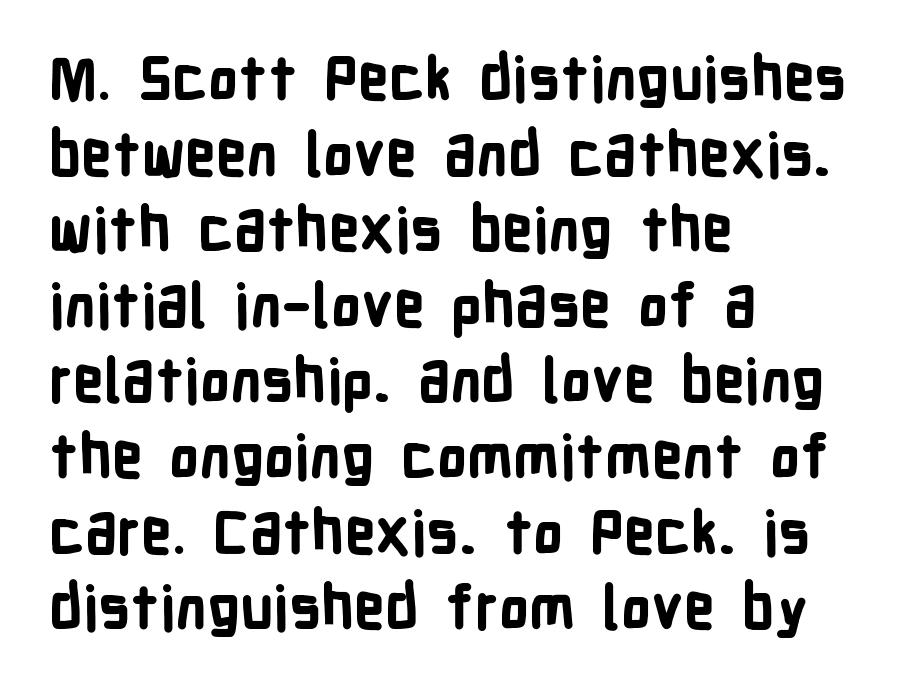
The glyphs in this specimen are sans serif. Proportional: the letters do not fall into vertical columns. These lines were composed using upright roman letters. Compared with typical paragraphs, the rows here are spaced about the same.
